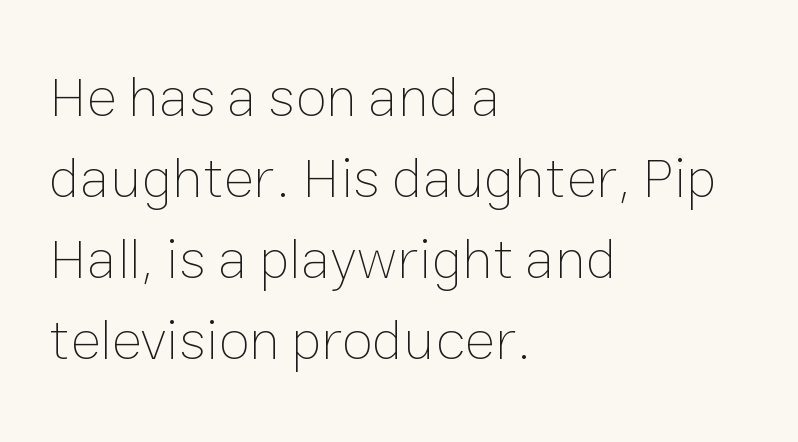
Here the designer chose a conventional face with non-uniform glyph widths. The typesetter chose a ragged-right arrangement here. The zone under the glyphs is completely vacant. The font's upright variant was chosen for this text. These lines keep a tight, regular rhythm from letter to letter.
